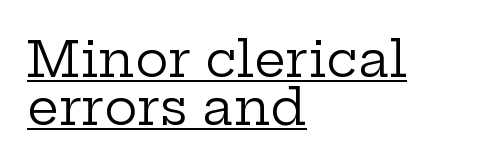
Q: Is the text bold? A: No.
Q: Is the text italic (slanted)? A: No, it is upright.
Q: Is the typeface a serif or a sans-serif typeface? A: Serif.
Q: Is the text underlined? A: Yes.
Q: How is the paragraph aligned? A: Left-aligned.
Q: Is the spacing between letters normal or unusually wide? A: Normal.
Q: Is the spacing between lines tight, normal or loose? A: Tight.
Q: Width (condensed, normal, or wide)? A: Wide.
Q: Stroke contrast? A: Low.
Q: x-height? A: Medium.
Q: Monospaced? A: No.
